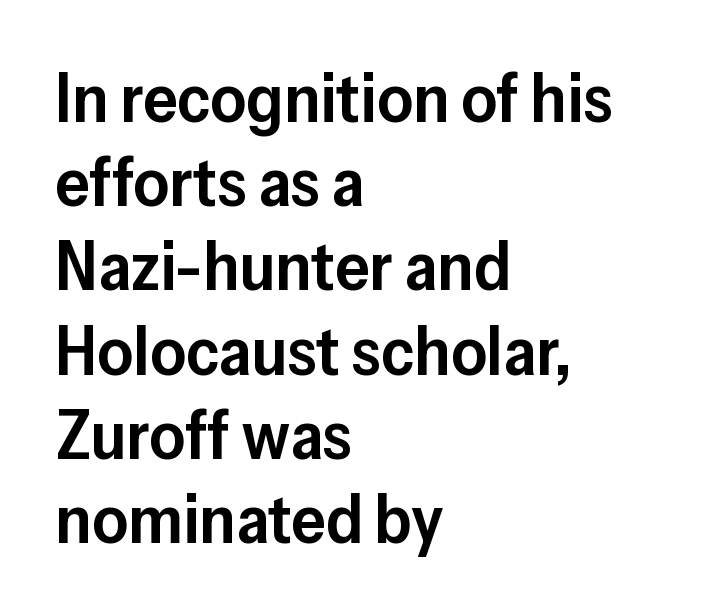
The image shows 69 px semibold sans-serif type, upright; set left-aligned, line spacing 1.22x, normal letter spacing, not underlined; low stroke contrast and a medium x-height.
